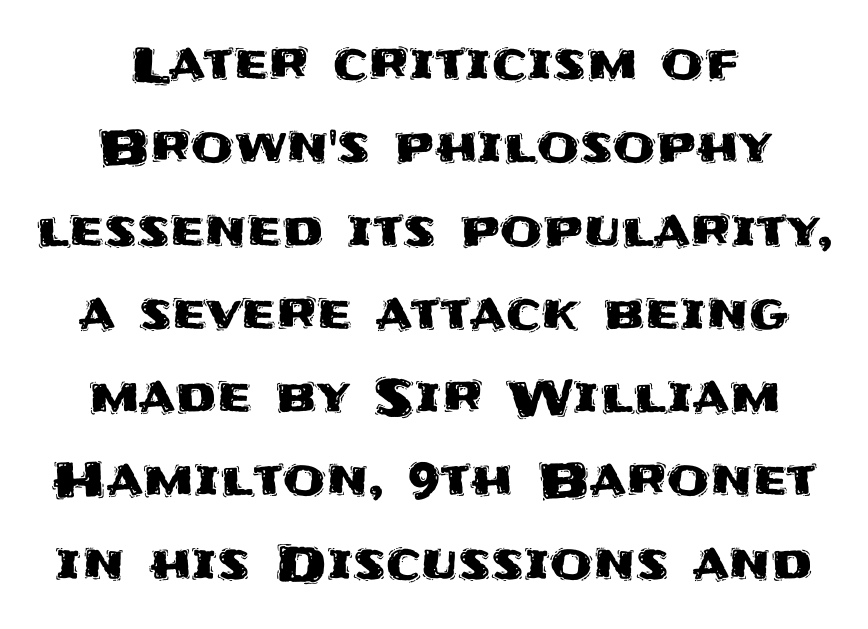
Compared with typical body copy, the letter spacing here is the same. Characters remain perfectly vertical along every line. To sum up the face: it is a sans, with no serifs. Spacing verdict: proportional, widths tailored to each character.
